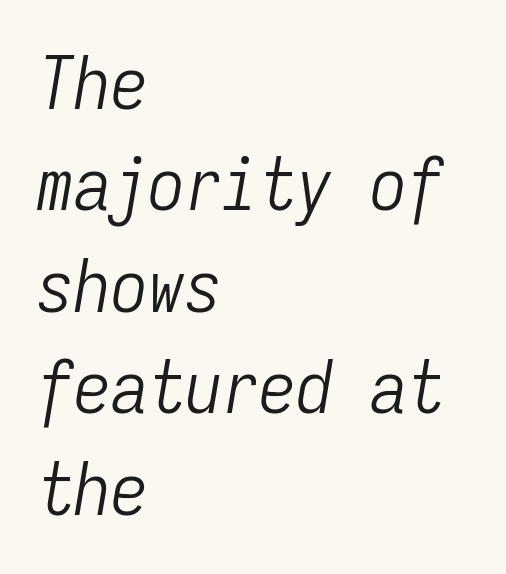
Does the copy run flush right? No — it runs flush left. Default kerning and tracking; the words read as compact shapes. Posture: slanted. Clear beneath every line of the passage. Whoever set this chose a conventional vertical rhythm.
